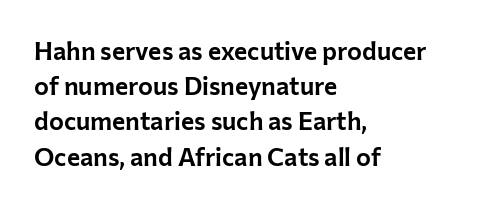
The image shows 25 px text type, upright; set left-aligned, normal line spacing (1.41x), normal letter spacing, not underlined.
